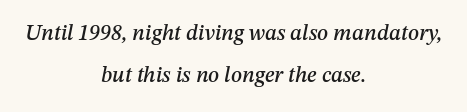
Q: Is the text italic (slanted)? A: Yes, it leans right by about 12 degrees.
Q: Is the text underlined? A: No.
Q: How is the paragraph aligned? A: Centered.
Q: Is the spacing between letters normal or unusually wide? A: Normal.
Q: Is the spacing between lines tight, normal or loose? A: Loose.
